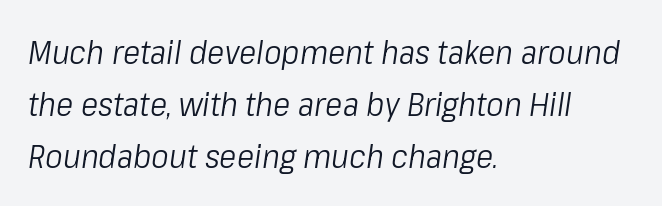
Words float on clear page, feet unadorned. Letter spacing: default. Teacher's note: observe the even left margin — that is flush-left alignment. The typography opts for an oblique posture over an upright one.
